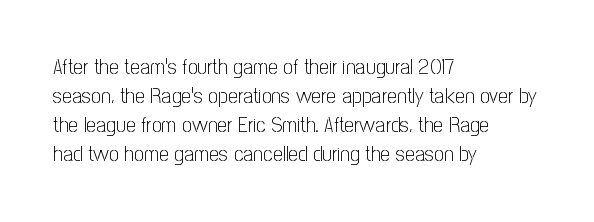
Q: Is the text bold? A: No.
Q: Is the text italic (slanted)? A: No, it is upright.
Q: Is the text underlined? A: No.
Q: How is the paragraph aligned? A: Left-aligned.
Q: Is the spacing between letters normal or unusually wide? A: Normal.
Q: Is the spacing between lines tight, normal or loose? A: Normal.
